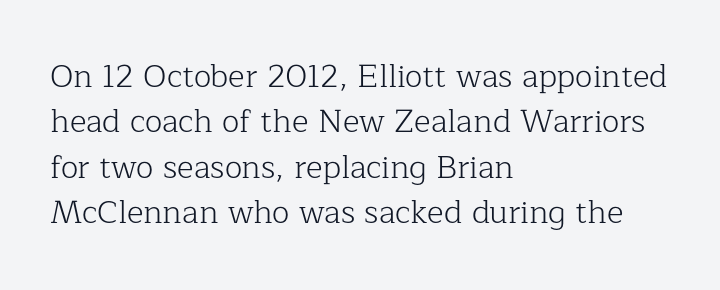
Q: Is the text bold? A: No.
Q: Is the text italic (slanted)? A: No, it is upright.
Q: Is the typeface a serif or a sans-serif typeface? A: Serif.
Q: Is the text underlined? A: No.
Q: How is the paragraph aligned? A: Left-aligned.
Q: Is the spacing between letters normal or unusually wide? A: Normal.
Q: Is the spacing between lines tight, normal or loose? A: Normal.
Q: Width (condensed, normal, or wide)? A: Normal.
Q: Stroke contrast? A: Low.
Q: x-height? A: Medium.
Q: Monospaced? A: No.
